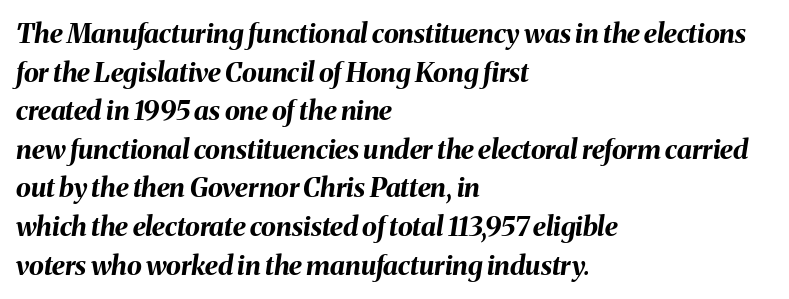
Q: Is the text bold? A: Yes.
Q: Is the text italic (slanted)? A: Yes, it leans right by about 8 degrees.
Q: Is the text underlined? A: No.
Q: How is the paragraph aligned? A: Left-aligned.
Q: Is the spacing between letters normal or unusually wide? A: Normal.
Q: Is the spacing between lines tight, normal or loose? A: Normal.
